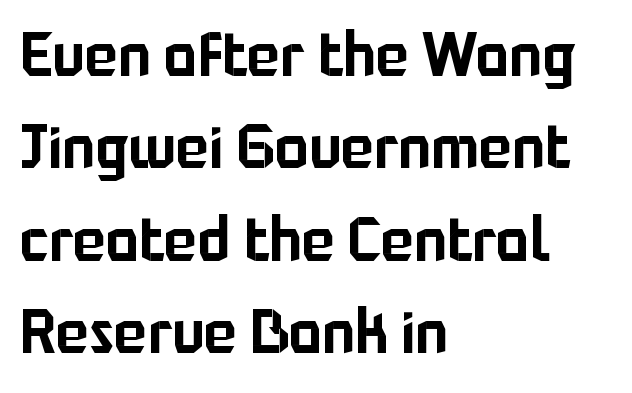
Q: Is the text italic (slanted)? A: No, it is upright.
Q: Is the typeface a serif or a sans-serif typeface? A: Sans-serif.
Q: Is the text underlined? A: No.
Q: How is the paragraph aligned? A: Left-aligned.
Q: Is the spacing between letters normal or unusually wide? A: Normal.
Q: Is the spacing between lines tight, normal or loose? A: Normal.
Q: Width (condensed, normal, or wide)? A: Normal.
Q: Stroke contrast? A: Low.
Q: x-height? A: Medium.
Q: Monospaced? A: No.
